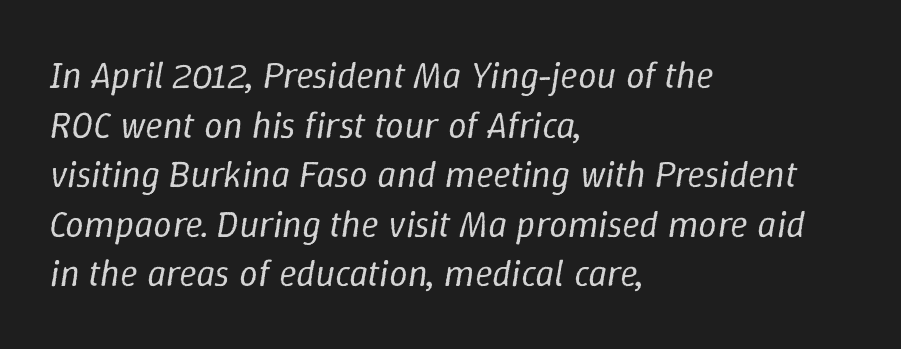
{"italic": "yes", "lean": "right", "slant_degrees": 9, "bold": "no", "weight": "regular", "width": "normal", "stroke_contrast": "low", "x_height": "medium", "monospaced": "no", "underline": "no", "align": "left", "line_spacing": "normal", "line_spacing_ratio": 1.34, "letter_spacing": "normal", "letter_spacing_em": 0.0, "glyph_px": 37}
